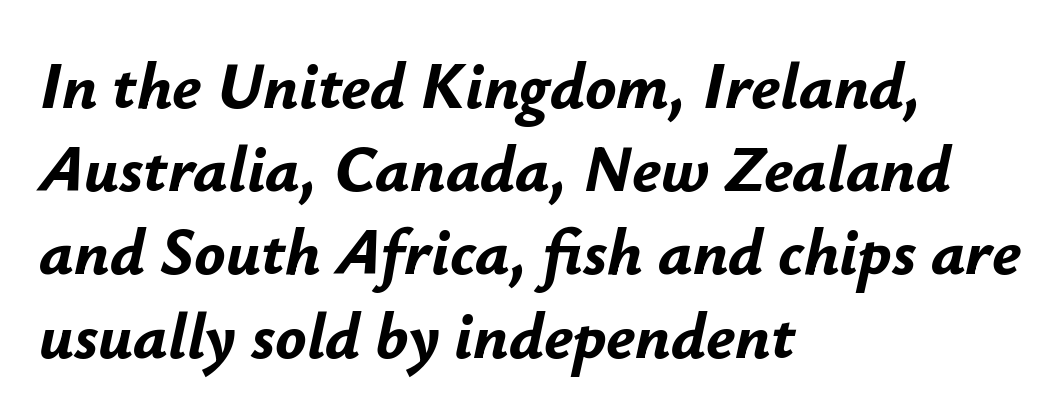
Q: Is the text bold? A: Yes.
Q: Is the text italic (slanted)? A: Yes, it leans right by about 12 degrees.
Q: Is the text underlined? A: No.
Q: How is the paragraph aligned? A: Left-aligned.
Q: Is the spacing between letters normal or unusually wide? A: Normal.
Q: Is the spacing between lines tight, normal or loose? A: Normal.
Q: Width (condensed, normal, or wide)? A: Normal.
Q: Stroke contrast? A: Low.
Q: x-height? A: Small.
Q: Monospaced? A: No.
